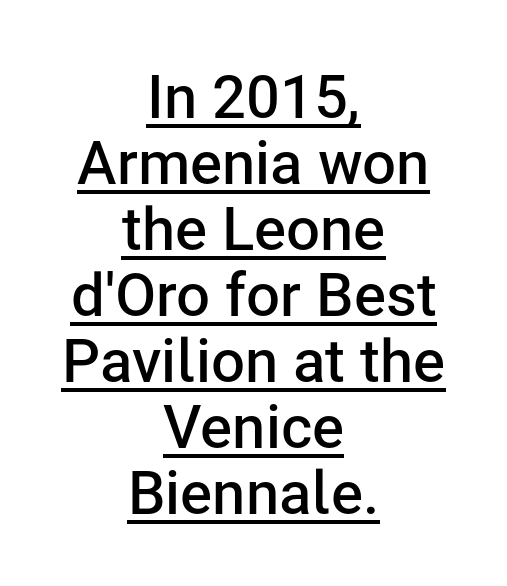
{"serif": "no", "italic": "no", "bold": "semi", "weight": "semibold", "width": "normal", "stroke_contrast": "low", "x_height": "medium", "monospaced": "no", "underline": "yes", "align": "center", "line_spacing": "tight", "line_spacing_ratio": 1.1, "letter_spacing": "normal", "letter_spacing_em": 0.0, "glyph_px": 60}
